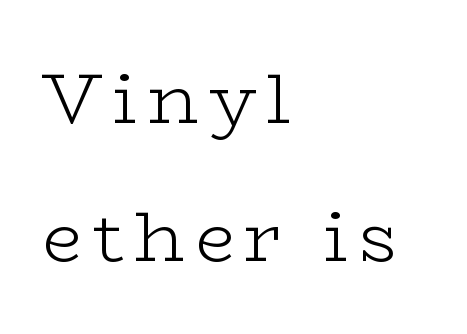
The image shows 71 px light, wide serif type, upright; set left-aligned, loose line spacing (1.95x), not underlined; low stroke contrast and a medium x-height.
